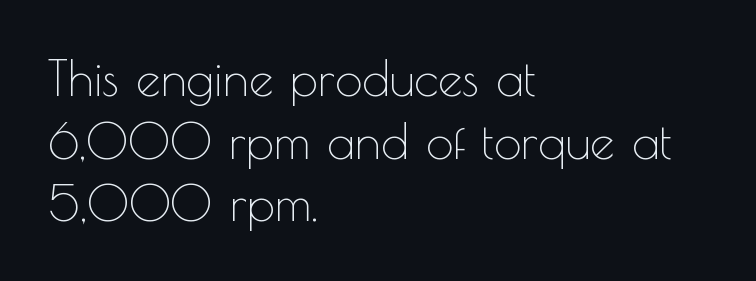
Q: Is the text bold? A: No.
Q: Is the text italic (slanted)? A: No, it is upright.
Q: Is the typeface a serif or a sans-serif typeface? A: Sans-serif.
Q: Is the text underlined? A: No.
Q: How is the paragraph aligned? A: Left-aligned.
Q: Is the spacing between letters normal or unusually wide? A: Normal.
Q: Is the spacing between lines tight, normal or loose? A: Normal.
Q: Width (condensed, normal, or wide)? A: Normal.
Q: x-height? A: Small.
Q: Monospaced? A: No.
